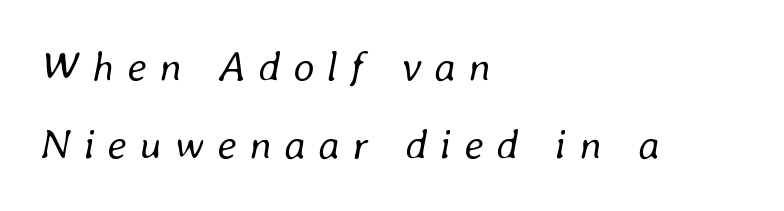
Q: Is the text bold? A: No.
Q: Is the text italic (slanted)? A: Yes, it leans right by about 8 degrees.
Q: Is the text underlined? A: No.
Q: How is the paragraph aligned? A: Left-aligned.
Q: Is the spacing between letters normal or unusually wide? A: Unusually wide.
Q: Width (condensed, normal, or wide)? A: Normal.
Q: Stroke contrast? A: Low.
Q: x-height? A: Medium.
Q: Monospaced? A: No.
